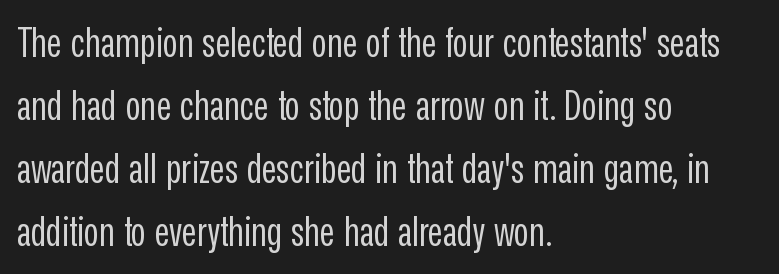
The text was rendered using a sans face with plain stroke endings. The strip under each line holds only bare page. Heaviness? Minimal to ordinary, like unemphasized prose. The compositor pushed each line to the left boundary. This sample uses plain, unmodified letter spacing.
